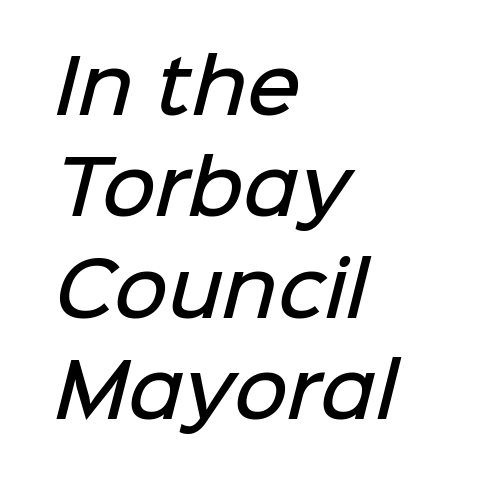
The rendering uses a semibold face; strokes are thickened but not to full bold. Compared with typical paragraphs, the rows here are spaced about the same. Does the type have serifs? No, each stem ends abruptly. Quick note: underline off.
